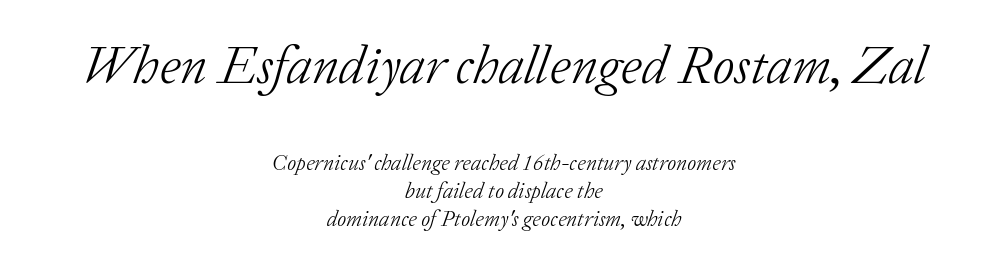
Q: Is the text bold? A: No.
Q: Is the text italic (slanted)? A: Yes, it leans right by about 20 degrees.
Q: Is the typeface a serif or a sans-serif typeface? A: Serif.
Q: Is the text underlined? A: No.
Q: How is the paragraph aligned? A: Centered.
Q: Is the spacing between letters normal or unusually wide? A: Normal.
Q: Is the spacing between lines tight, normal or loose? A: Normal.
Q: Which block of text is set in a larger size, the first (top) or the second (bottom)? A: The first (top) one.
Q: Width (condensed, normal, or wide)? A: Normal.
Q: Stroke contrast? A: Low.
Q: x-height? A: Medium.
Q: Monospaced? A: No.
